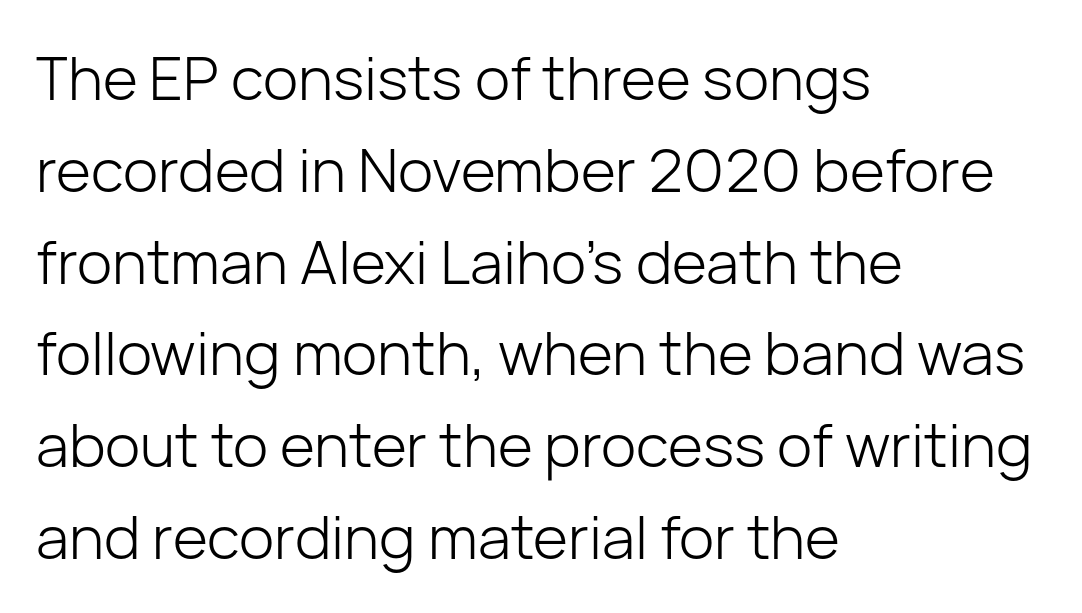
Q: Is the text bold? A: No.
Q: Is the text italic (slanted)? A: No, it is upright.
Q: Is the typeface a serif or a sans-serif typeface? A: Sans-serif.
Q: Is the text underlined? A: No.
Q: How is the paragraph aligned? A: Left-aligned.
Q: Is the spacing between letters normal or unusually wide? A: Normal.
Q: Is the spacing between lines tight, normal or loose? A: Normal.
Q: Width (condensed, normal, or wide)? A: Normal.
Q: Stroke contrast? A: Low.
Q: x-height? A: Medium.
Q: Monospaced? A: No.
